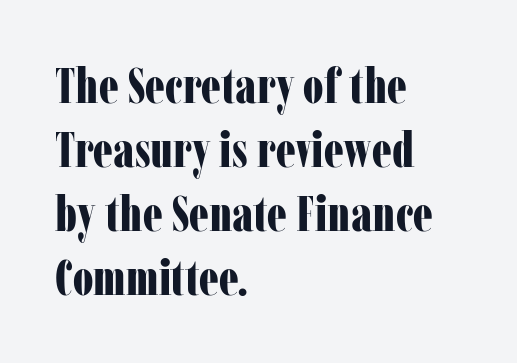
The image shows 50 px bold, condensed serif type, upright; set left-aligned, normal line spacing (1.28x), normal letter spacing, not underlined; low stroke contrast and a medium x-height.
